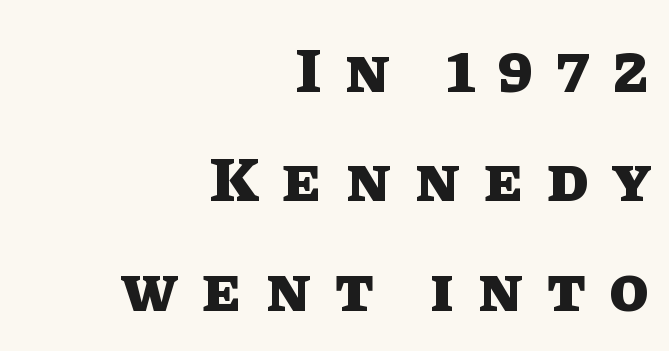
{"italic": "no", "bold": "yes", "weight": "heavy", "width": "normal", "stroke_contrast": "low", "x_height": "large", "monospaced": "no", "underline": "no", "align": "right", "line_spacing_ratio": 1.71, "letter_spacing": "wide", "letter_spacing_em": 0.38, "glyph_px": 64}
